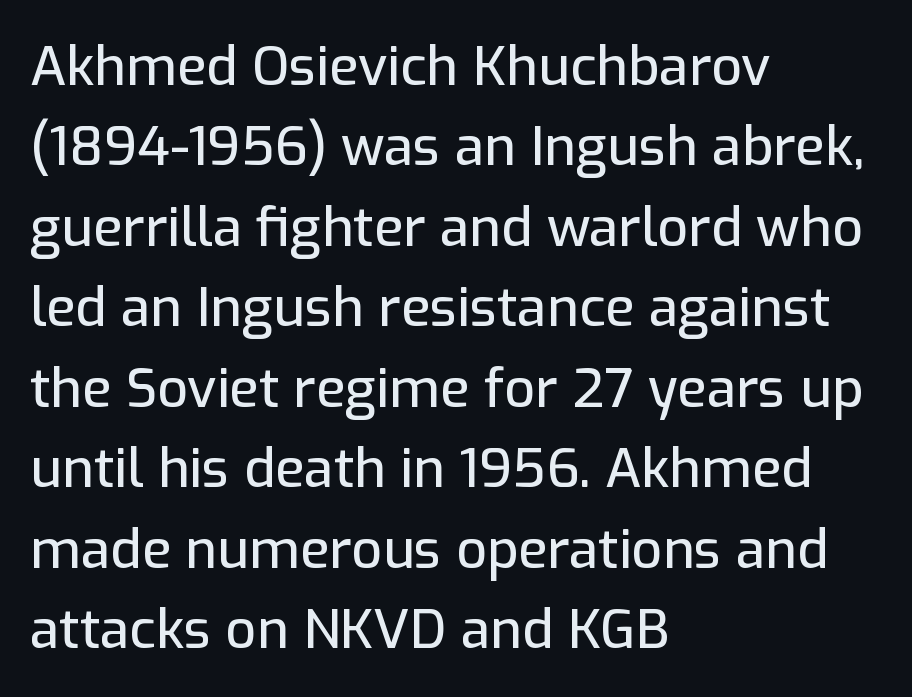
The image shows 54 px sans-serif type, upright; set left-aligned, normal line spacing (1.49x), normal letter spacing, not underlined; low stroke contrast and a medium x-height.
